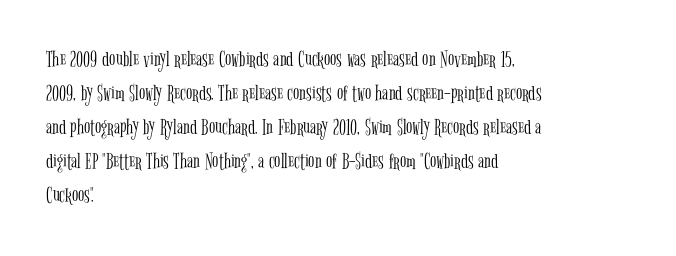
Q: Is the text bold? A: No.
Q: Is the text italic (slanted)? A: No, it is upright.
Q: Is the text underlined? A: No.
Q: How is the paragraph aligned? A: Left-aligned.
Q: Is the spacing between letters normal or unusually wide? A: Normal.
Q: Is the spacing between lines tight, normal or loose? A: Normal.
